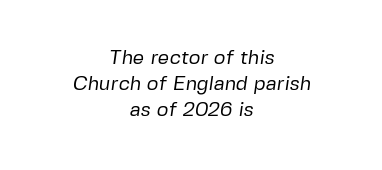
{"bold": "no", "underline": "no", "align": "center", "line_spacing": "normal", "line_spacing_ratio": 1.31, "letter_spacing": "normal", "letter_spacing_em": 0.0, "glyph_px": 20}
